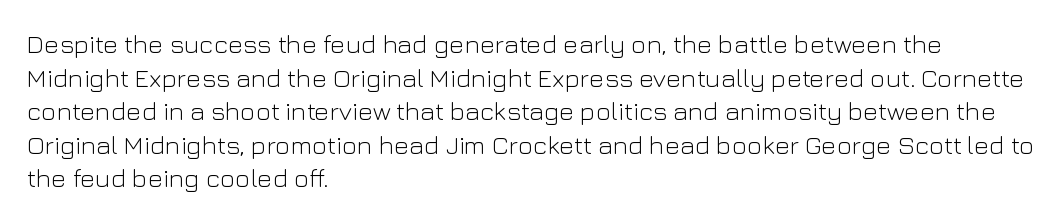
{"italic": "no", "bold": "no", "underline": "no", "align": "left", "line_spacing": "normal", "line_spacing_ratio": 1.29, "letter_spacing": "normal", "letter_spacing_em": 0.0, "glyph_px": 26}
